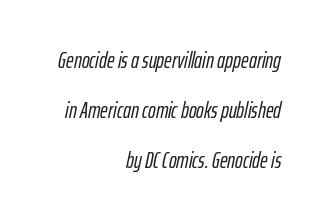
{"italic": "yes", "lean": "right", "slant_degrees": 12, "underline": "no", "align": "right", "line_spacing": "loose", "line_spacing_ratio": 2.18, "letter_spacing": "normal", "letter_spacing_em": 0.0, "glyph_px": 23}
